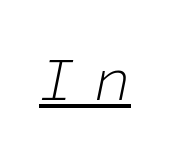
The image shows 61 px light type, italic (leaning right), monospaced; set unusually wide letter spacing (+0.3 em), underlined; low stroke contrast and a medium x-height.
